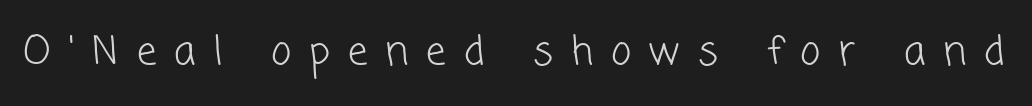
The image shows 39 px light sans-serif type; set unusually wide letter spacing (+0.46 em), not underlined; low stroke contrast and a medium x-height.
